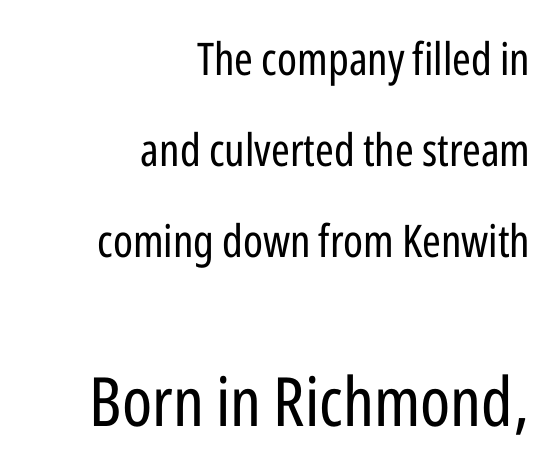
{"serif": "no", "italic": "no", "bold": "no", "weight": "regular", "width": "condensed", "stroke_contrast": "low", "x_height": "medium", "monospaced": "no", "underline": "no", "align": "right", "line_spacing": "loose", "line_spacing_ratio": 2.02, "letter_spacing": "normal", "letter_spacing_em": 0.0, "larger_block": "second", "size_ratio": 1.51, "glyph_px": 68}
